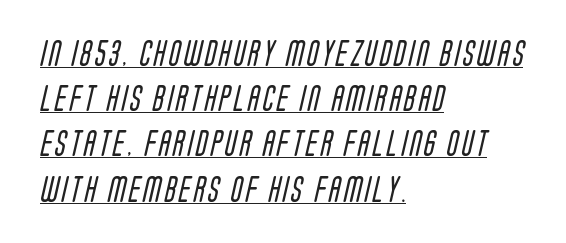
The image shows 26 px text type; set left-aligned, line spacing 1.74x, underlined.
